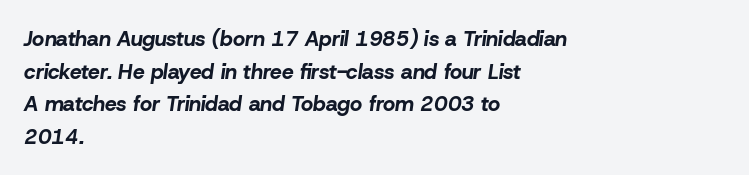
Style check: oblique. Look at the stroke-to-counter ratio: heavy, a bold. Each row of text sits above clean, open space. Nobody touched the tracking dial on this one. Compared with typical paragraphs, the rows here are spaced about the same. Compared with a centered layout, this one pins lines to the left instead.
